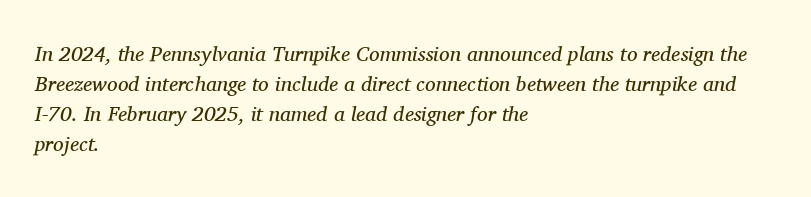
The image shows 21 px text type, italic (leaning right); set left-aligned, normal line spacing (1.43x), normal letter spacing, not underlined.
